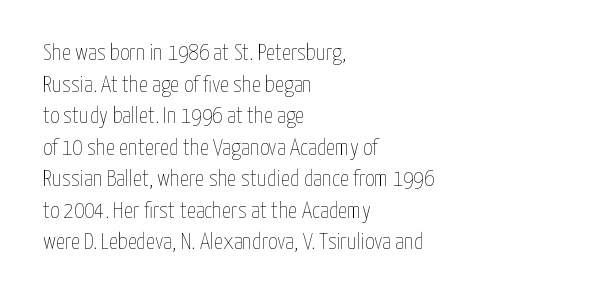
Q: Is the text bold? A: No.
Q: Is the text italic (slanted)? A: No, it is upright.
Q: Is the text underlined? A: No.
Q: How is the paragraph aligned? A: Left-aligned.
Q: Is the spacing between letters normal or unusually wide? A: Normal.
Q: Is the spacing between lines tight, normal or loose? A: Normal.
